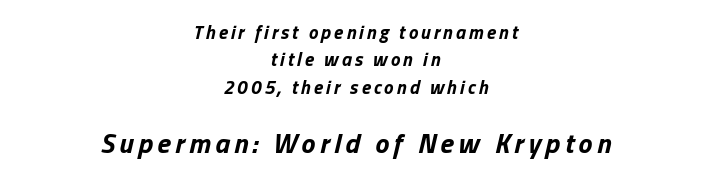
Alignment: centered. Is the lower block the larger one? Yes — the lower block carries the bigger type. The letters are slanted; this is an italic face. Proportional: the letters do not fall into vertical columns. Rows of type keep a routine distance in the vertical direction. Only glyphs here, with clear space below each row.
